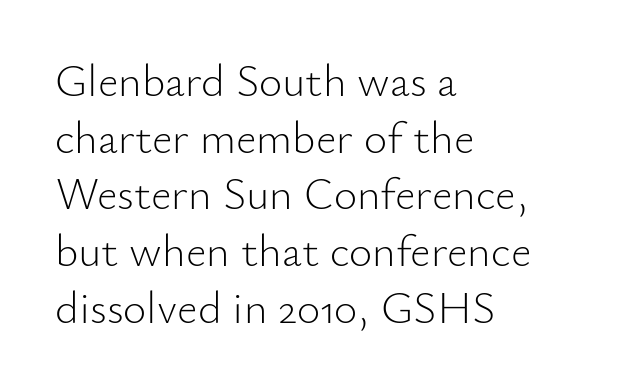
Visually the block forms a straight wall on the left and a jagged coastline on the right. You could not count columns in this text — the font is proportionally spaced. Glyph-to-glyph distance matches everyday printed text. Posture: vertical.
